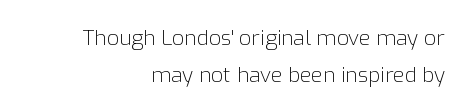
Q: Is the text bold? A: No.
Q: Is the text italic (slanted)? A: No, it is upright.
Q: Is the text underlined? A: No.
Q: How is the paragraph aligned? A: Right-aligned.
Q: Is the spacing between letters normal or unusually wide? A: Normal.
